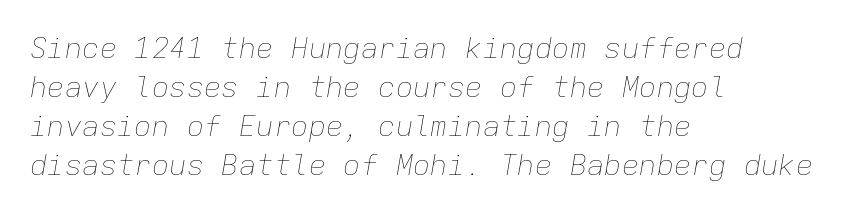
{"italic": "yes", "lean": "right", "slant_degrees": 9, "bold": "no", "weight": "thin", "width": "normal", "stroke_contrast": "low", "x_height": "medium", "monospaced": "yes", "underline": "no", "align": "left", "line_spacing": "normal", "line_spacing_ratio": 1.35, "letter_spacing": "normal", "letter_spacing_em": 0.0, "glyph_px": 29}
